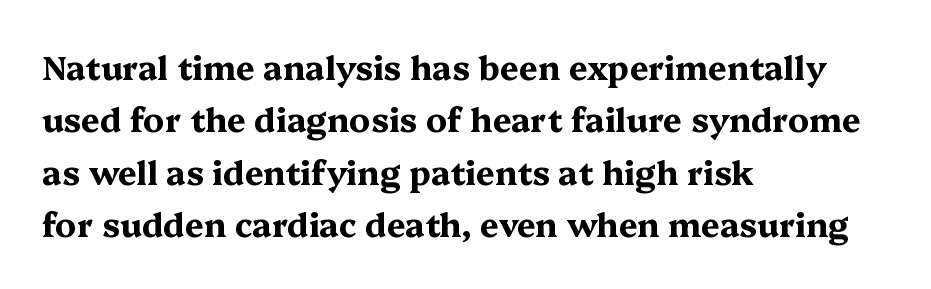
The image shows 33 px bold, wide serif type, upright; set left-aligned, normal line spacing (1.59x), normal letter spacing, not underlined; medium stroke contrast and a medium x-height.
